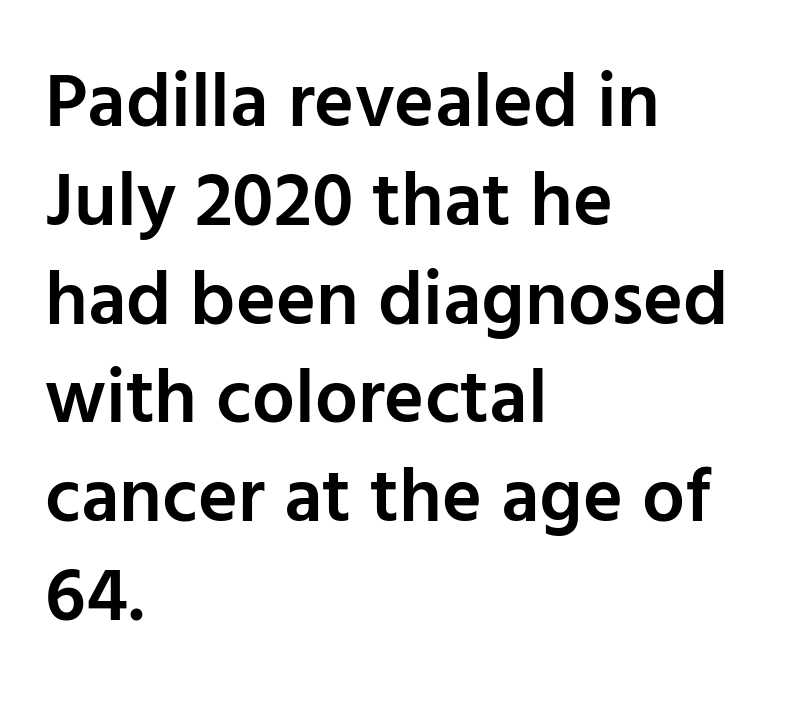
The image shows 76 px semibold sans-serif type, upright; set left-aligned, normal line spacing (1.3x), normal letter spacing, not underlined; low stroke contrast and a medium x-height.
